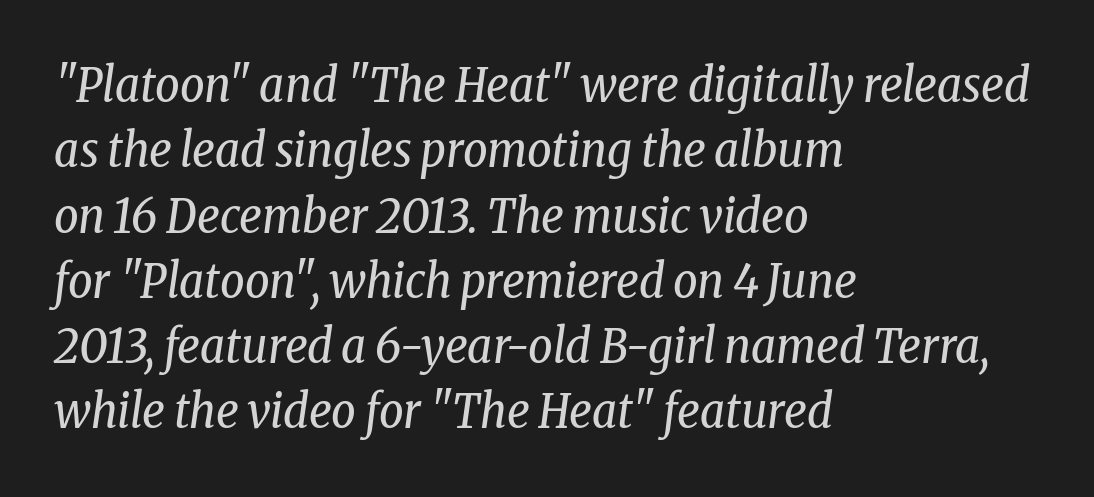
{"serif": "yes", "italic": "yes", "lean": "right", "slant_degrees": 8, "bold": "no", "weight": "regular", "width": "condensed", "stroke_contrast": "low", "x_height": "medium", "monospaced": "no", "underline": "no", "align": "left", "line_spacing": "normal", "line_spacing_ratio": 1.36, "letter_spacing": "normal", "letter_spacing_em": 0.0, "glyph_px": 48}
